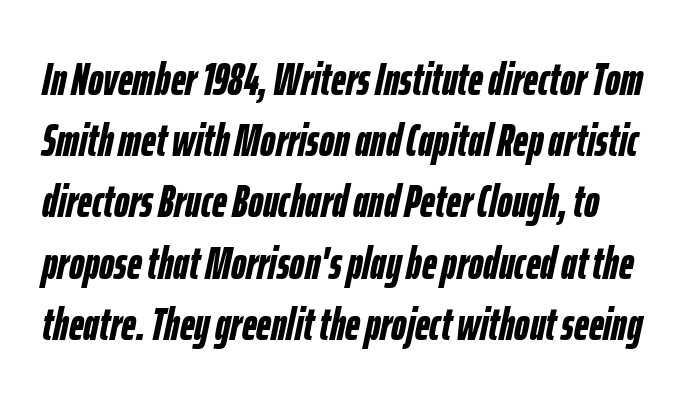
Does the lettering tilt? It does — this is italic. The rendering uses natural spacing where letterforms have individual widths. Only glyphs here, with clear space below each row. What's the leading like? Ordinary, nothing unusual. Each glyph is drawn with heavy, bold strokes. This sample uses plain, unmodified letter spacing.
